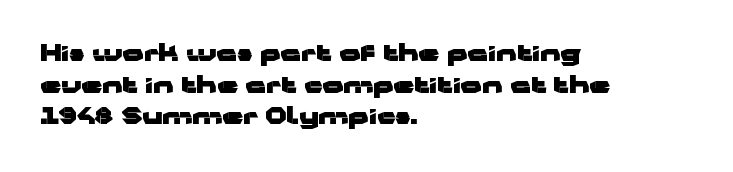
Q: Is the text bold? A: Yes.
Q: Is the text italic (slanted)? A: No, it is upright.
Q: Is the text underlined? A: No.
Q: How is the paragraph aligned? A: Left-aligned.
Q: Is the spacing between letters normal or unusually wide? A: Normal.
Q: Is the spacing between lines tight, normal or loose? A: Normal.
